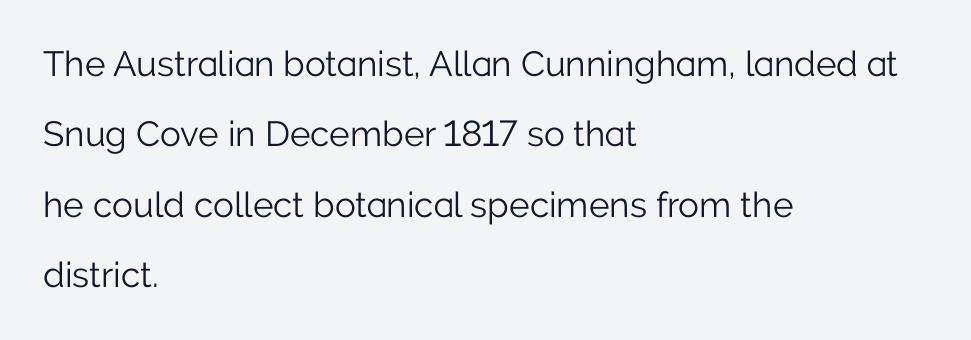
The image shows 35 px light sans-serif type, upright; set left-aligned, loose line spacing (2.01x), normal letter spacing, not underlined; low stroke contrast and a medium x-height.
